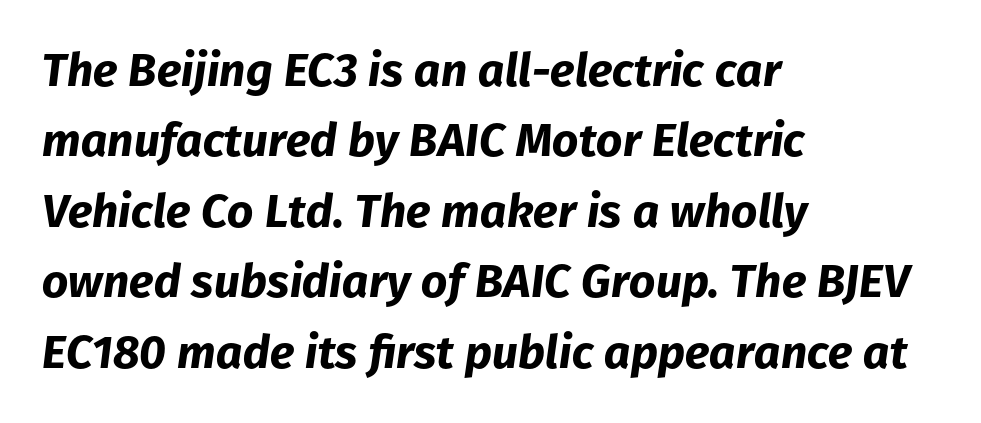
In terms of posture, this sample is oblique. Glyph-to-glyph distance matches everyday printed text. Underline: absent. Regular leading.
